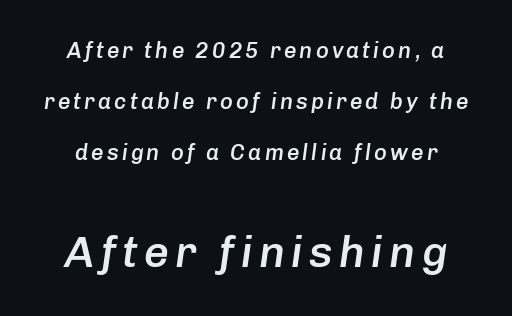
Q: Is the text bold? A: Semi-bold.
Q: Is the text italic (slanted)? A: Yes, it leans right by about 8 degrees.
Q: Is the text underlined? A: No.
Q: Is the spacing between lines tight, normal or loose? A: Loose.
Q: Which block of text is set in a larger size, the first (top) or the second (bottom)? A: The second (bottom) one.
Q: Width (condensed, normal, or wide)? A: Normal.
Q: Stroke contrast? A: Low.
Q: x-height? A: Medium.
Q: Monospaced? A: No.
